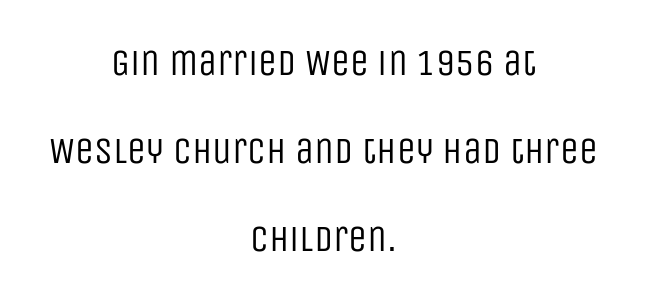
{"serif": "no", "italic": "no", "bold": "no", "weight": "regular", "width": "condensed", "stroke_contrast": "low", "x_height": "large", "monospaced": "no", "underline": "no", "align": "center", "line_spacing": "loose", "line_spacing_ratio": 2.32, "letter_spacing": "normal", "letter_spacing_em": 0.0, "glyph_px": 38}
